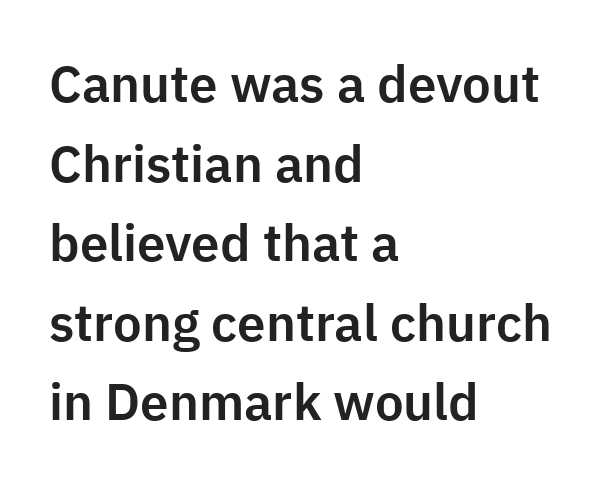
Q: Is the text italic (slanted)? A: No, it is upright.
Q: Is the typeface a serif or a sans-serif typeface? A: Sans-serif.
Q: Is the text underlined? A: No.
Q: How is the paragraph aligned? A: Left-aligned.
Q: Is the spacing between letters normal or unusually wide? A: Normal.
Q: Is the spacing between lines tight, normal or loose? A: Normal.
Q: Width (condensed, normal, or wide)? A: Normal.
Q: Stroke contrast? A: Low.
Q: x-height? A: Medium.
Q: Monospaced? A: No.
